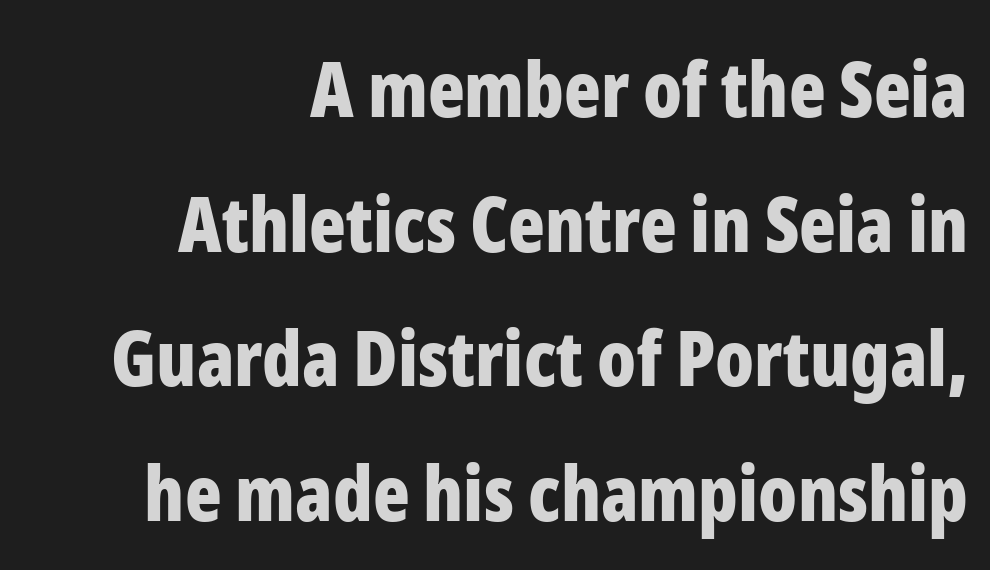
{"serif": "no", "italic": "no", "bold": "yes", "weight": "bold", "width": "condensed", "stroke_contrast": "low", "x_height": "medium", "monospaced": "no", "underline": "no", "align": "right", "line_spacing_ratio": 1.77, "letter_spacing": "normal", "letter_spacing_em": 0.0, "glyph_px": 76}
